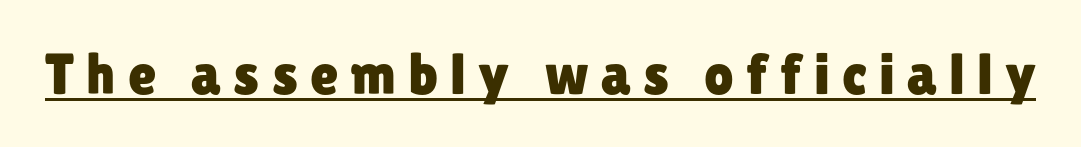
Q: Is the text italic (slanted)? A: No, it is upright.
Q: Is the typeface a serif or a sans-serif typeface? A: Sans-serif.
Q: Is the text underlined? A: Yes.
Q: Is the spacing between letters normal or unusually wide? A: Unusually wide.
Q: Width (condensed, normal, or wide)? A: Normal.
Q: Stroke contrast? A: Low.
Q: x-height? A: Medium.
Q: Monospaced? A: No.
